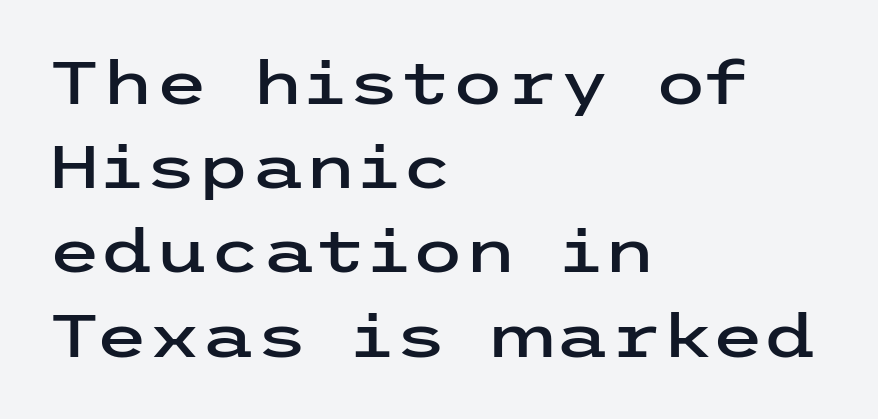
Q: Is the text italic (slanted)? A: No, it is upright.
Q: Is the typeface a serif or a sans-serif typeface? A: Sans-serif.
Q: Is the text underlined? A: No.
Q: How is the paragraph aligned? A: Left-aligned.
Q: Is the spacing between letters normal or unusually wide? A: Normal.
Q: Is the spacing between lines tight, normal or loose? A: Normal.
Q: Width (condensed, normal, or wide)? A: Wide.
Q: Stroke contrast? A: Low.
Q: x-height? A: Medium.
